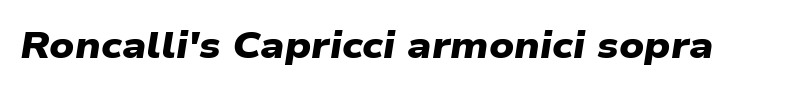
{"serif": "no", "bold": "yes", "weight": "heavy", "width": "wide", "stroke_contrast": "low", "x_height": "medium", "monospaced": "no", "underline": "no", "letter_spacing": "normal", "letter_spacing_em": 0.0, "glyph_px": 37}
